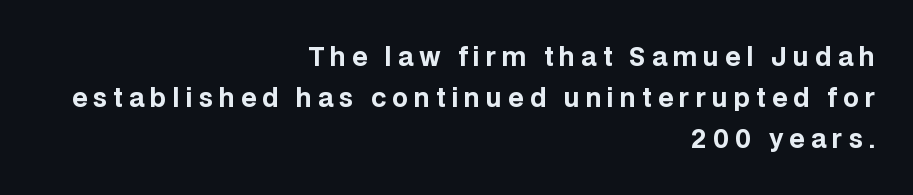
The tracking reads as deliberately expanded to a designer's eye. Does the leading feel generous? No, just average. Every character sits straight up, as roman type does. Set as a true bold cut, around the 700 mark. Beneath every word, the page is bare.
